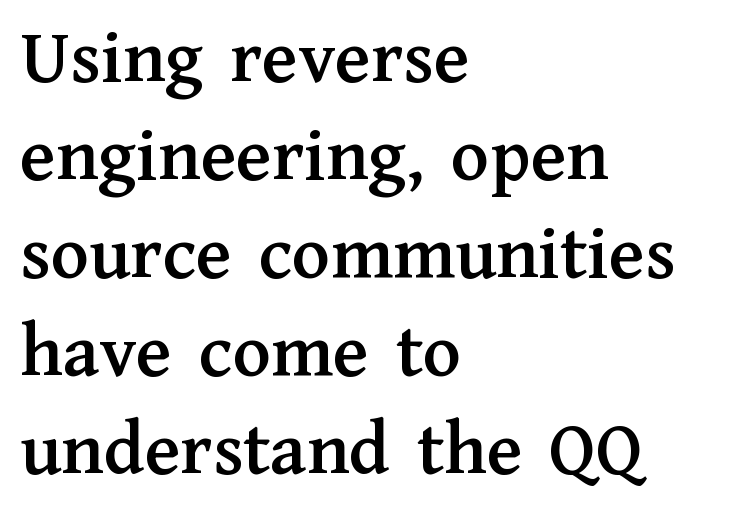
Q: Is the text italic (slanted)? A: No, it is upright.
Q: Is the typeface a serif or a sans-serif typeface? A: Serif.
Q: Is the text underlined? A: No.
Q: How is the paragraph aligned? A: Left-aligned.
Q: Is the spacing between letters normal or unusually wide? A: Normal.
Q: Width (condensed, normal, or wide)? A: Normal.
Q: Stroke contrast? A: Medium.
Q: x-height? A: Medium.
Q: Monospaced? A: No.
